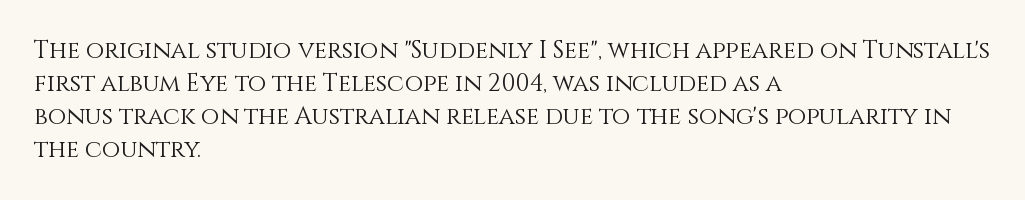
These lines stack with their left ends in a neat column. Letters rest on an invisible, unmarked baseline. The lines sit at an ordinary, default distance from one another. The type sits square on the baseline with zero lean. No letter is thick-stroked: the sample isn't bold. Default kerning and tracking; the words read as compact shapes.
